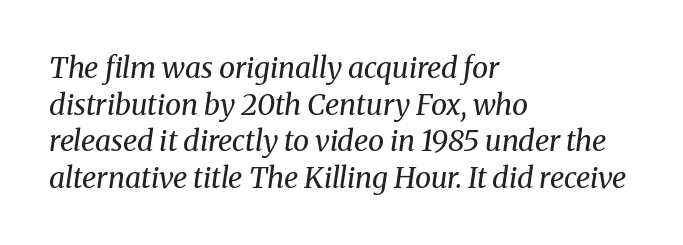
Q: Is the text bold? A: No.
Q: Is the text italic (slanted)? A: Yes, it leans right by about 8 degrees.
Q: Is the typeface a serif or a sans-serif typeface? A: Serif.
Q: Is the text underlined? A: No.
Q: How is the paragraph aligned? A: Left-aligned.
Q: Is the spacing between letters normal or unusually wide? A: Normal.
Q: Is the spacing between lines tight, normal or loose? A: Normal.
Q: Width (condensed, normal, or wide)? A: Normal.
Q: Stroke contrast? A: Medium.
Q: x-height? A: Medium.
Q: Monospaced? A: No.
